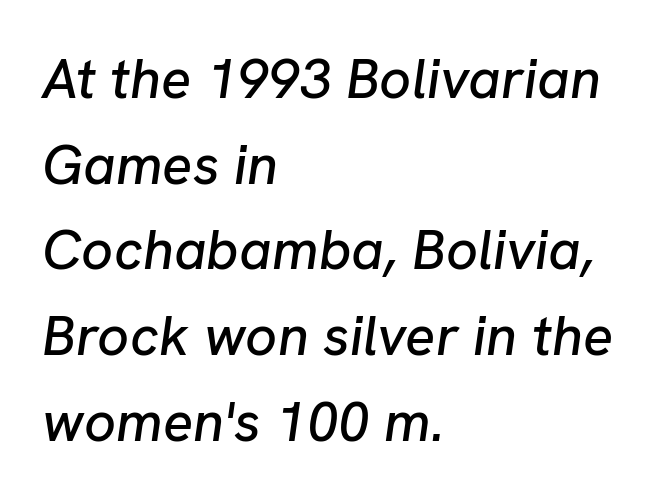
{"italic": "yes", "lean": "right", "slant_degrees": 8, "width": "normal", "stroke_contrast": "low", "x_height": "medium", "monospaced": "no", "underline": "no", "align": "left", "line_spacing": "normal", "line_spacing_ratio": 1.53, "letter_spacing": "normal", "letter_spacing_em": 0.0, "glyph_px": 56}
